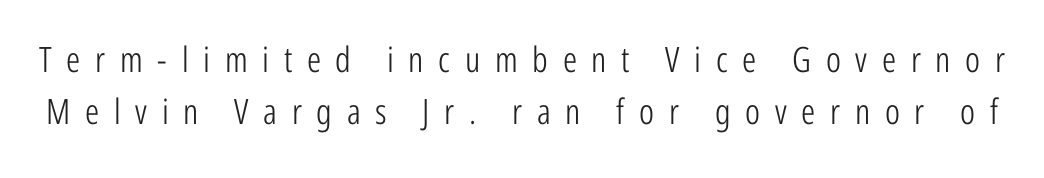
Each row of text sits above clean, open space. You could not count columns in this text — the font is proportionally spaced. Designer's note — italics off, roman on. The designer left line spacing at the default. What kind of face is this? One without serifs — a sans. Glyph-to-glyph distance is far greater than everyday printed text.
